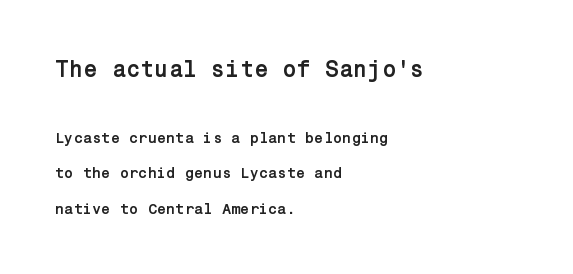
{"italic": "no", "bold": "yes", "underline": "no", "align": "left", "line_spacing": "loose", "line_spacing_ratio": 2.37, "letter_spacing": "normal", "letter_spacing_em": 0.0, "larger_block": "first", "size_ratio": 1.53, "glyph_px": 23}
